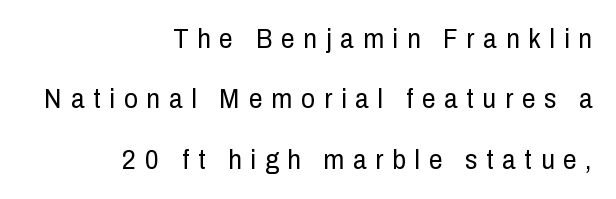
{"italic": "no", "bold": "no", "underline": "no", "align": "right", "line_spacing": "loose", "line_spacing_ratio": 2.24, "letter_spacing": "wide", "letter_spacing_em": 0.33, "glyph_px": 27}
